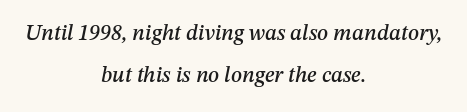
Notice the wide empty band between every row — that's loose leading. The string is rendered with underlining switched off. In terms of letterspacing, this is plain default setting. There's an unmistakable incline to the writing here. Each line is balanced around a shared central axis.
